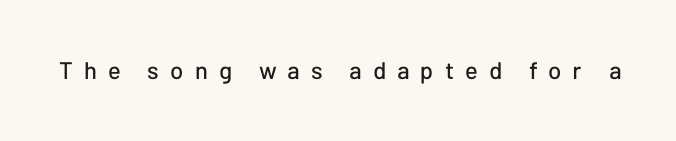
The image shows 24 px text type, upright; set unusually wide letter spacing (+0.46 em), not underlined.
